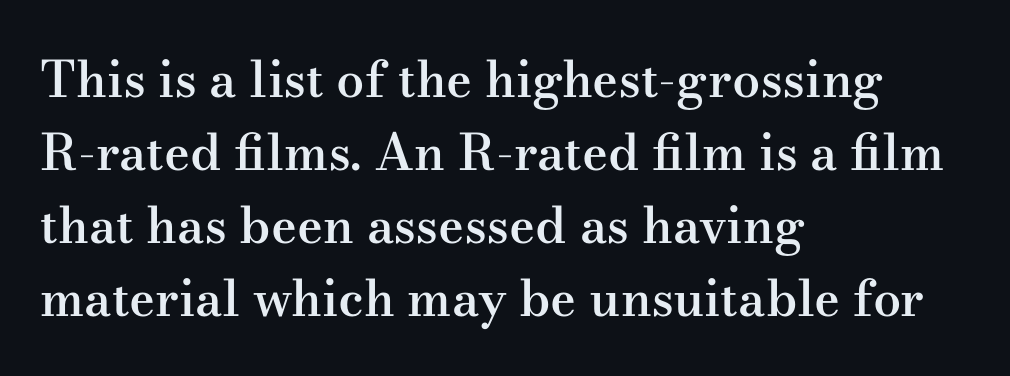
Q: Is the text bold? A: Semi-bold.
Q: Is the text italic (slanted)? A: No, it is upright.
Q: Is the typeface a serif or a sans-serif typeface? A: Serif.
Q: Is the text underlined? A: No.
Q: How is the paragraph aligned? A: Left-aligned.
Q: Is the spacing between letters normal or unusually wide? A: Normal.
Q: Is the spacing between lines tight, normal or loose? A: Normal.
Q: Width (condensed, normal, or wide)? A: Wide.
Q: Stroke contrast? A: Medium.
Q: x-height? A: Small.
Q: Monospaced? A: No.
